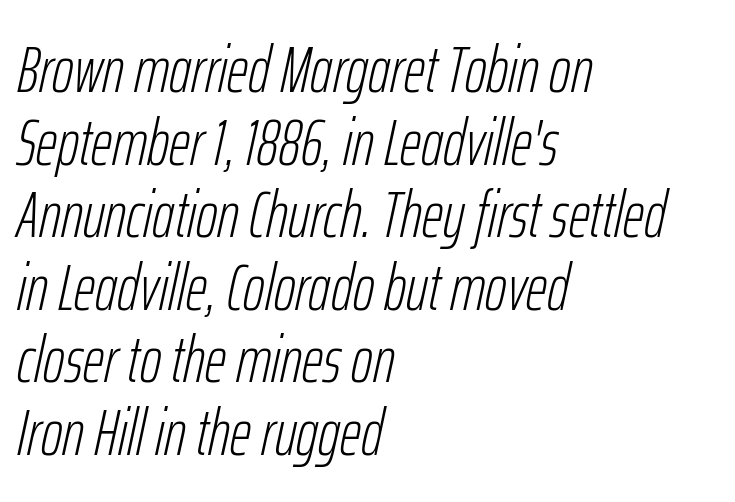
{"italic": "yes", "lean": "right", "slant_degrees": 12, "bold": "no", "weight": "light", "width": "condensed", "stroke_contrast": "low", "x_height": "medium", "monospaced": "no", "underline": "no", "align": "left", "line_spacing": "tight", "line_spacing_ratio": 1.1, "letter_spacing": "normal", "letter_spacing_em": 0.0, "glyph_px": 66}
